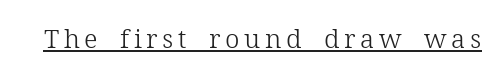
{"italic": "no", "bold": "no", "underline": "yes", "glyph_px": 26}
